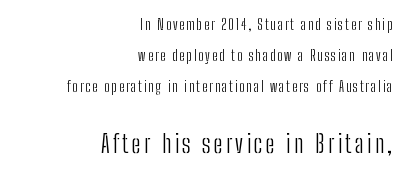
Look at the glyph heights: the lower group is clearly the bigger setting. Compared with a flush-left layout, this one pins lines to the opposite, right side. Unbolded letterforms with no extra heft. Tall strokes in this sample are plumb rather than angled.
